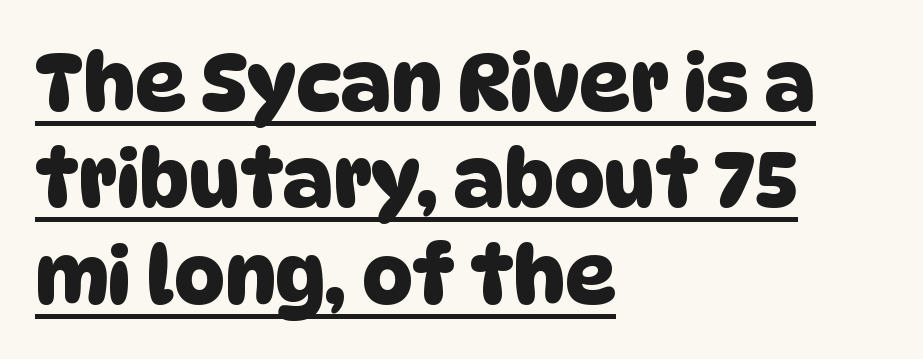
Q: Is the typeface a serif or a sans-serif typeface? A: Sans-serif.
Q: Is the text underlined? A: Yes.
Q: How is the paragraph aligned? A: Left-aligned.
Q: Is the spacing between letters normal or unusually wide? A: Normal.
Q: Width (condensed, normal, or wide)? A: Normal.
Q: Stroke contrast? A: Low.
Q: x-height? A: Large.
Q: Monospaced? A: No.
